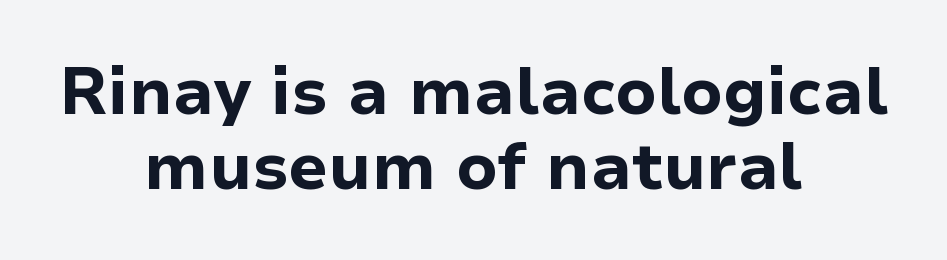
{"serif": "no", "italic": "no", "bold": "yes", "weight": "bold", "width": "normal", "stroke_contrast": "low", "x_height": "medium", "monospaced": "no", "underline": "no", "align": "center", "line_spacing": "tight", "line_spacing_ratio": 1.15, "letter_spacing": "normal", "letter_spacing_em": 0.0, "glyph_px": 65}
